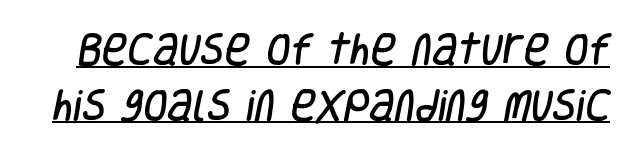
The rendering uses natural spacing where letterforms have individual widths. Short note: letters normally spaced. Underlined type. Classification — sans serif. The block of text has a typical density, with ordinary space between rows.
